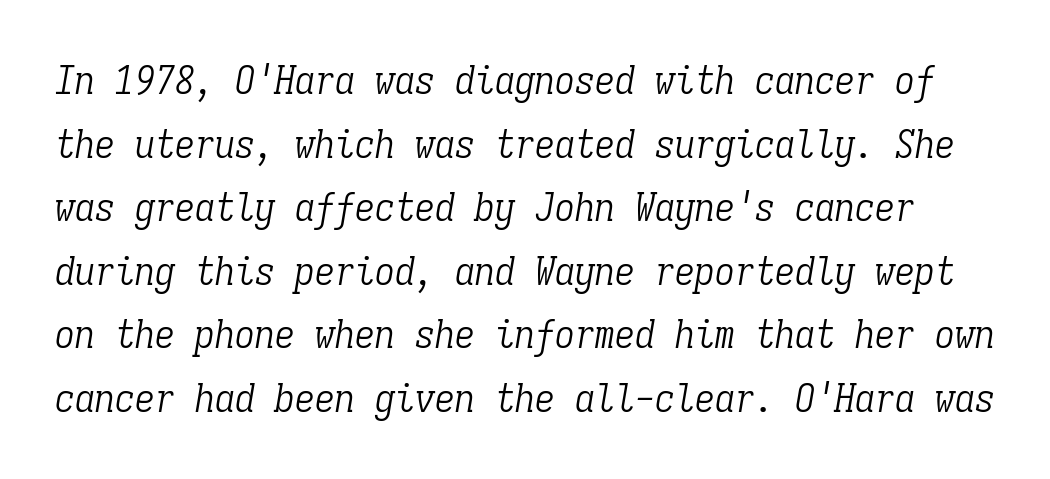
{"serif": "yes", "italic": "yes", "lean": "right", "slant_degrees": 9, "bold": "no", "weight": "light", "width": "condensed", "stroke_contrast": "low", "x_height": "medium", "monospaced": "yes", "underline": "no", "line_spacing": "normal", "line_spacing_ratio": 1.59, "letter_spacing": "normal", "letter_spacing_em": 0.0, "glyph_px": 40}
